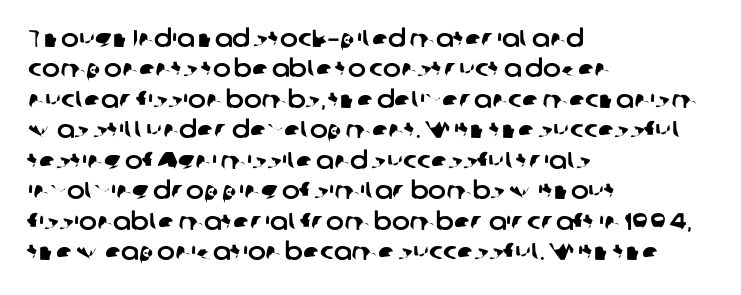
Q: Is the text underlined? A: No.
Q: How is the paragraph aligned? A: Left-aligned.
Q: Is the spacing between letters normal or unusually wide? A: Normal.
Q: Is the spacing between lines tight, normal or loose? A: Normal.
